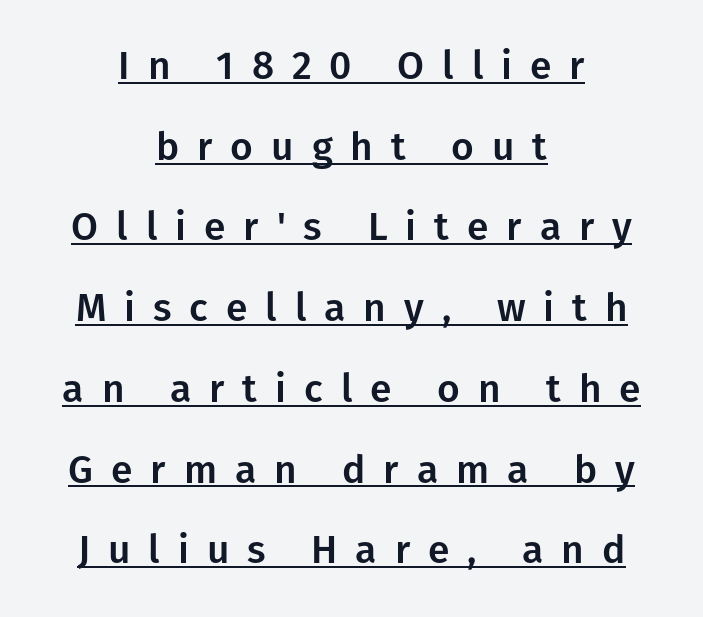
Q: Is the text italic (slanted)? A: No, it is upright.
Q: Is the typeface a serif or a sans-serif typeface? A: Sans-serif.
Q: Is the text underlined? A: Yes.
Q: How is the paragraph aligned? A: Centered.
Q: Is the spacing between letters normal or unusually wide? A: Unusually wide.
Q: Is the spacing between lines tight, normal or loose? A: Loose.
Q: Width (condensed, normal, or wide)? A: Normal.
Q: Stroke contrast? A: Low.
Q: x-height? A: Medium.
Q: Monospaced? A: No.
